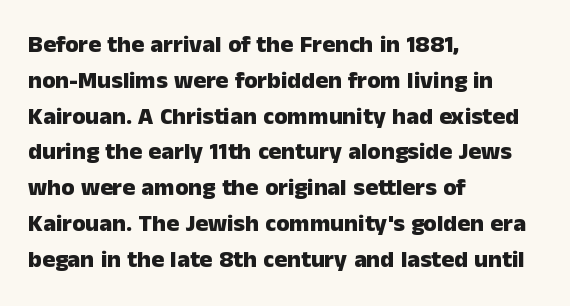
Q: Is the text bold? A: Yes.
Q: Is the text italic (slanted)? A: No, it is upright.
Q: Is the text underlined? A: No.
Q: How is the paragraph aligned? A: Left-aligned.
Q: Is the spacing between letters normal or unusually wide? A: Normal.
Q: Is the spacing between lines tight, normal or loose? A: Normal.
